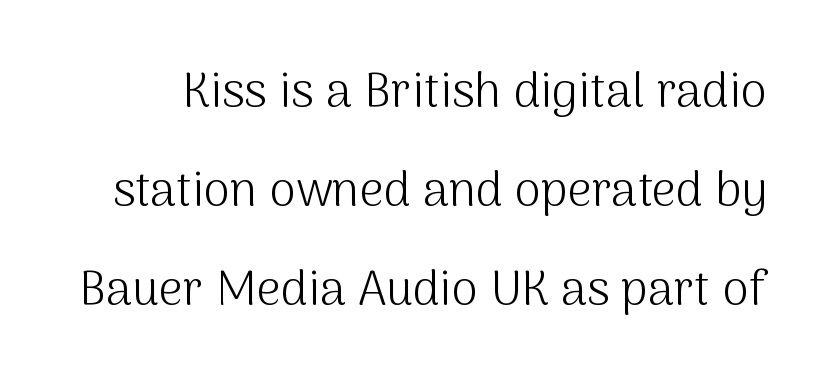
Between one letter and the next there's only the usual sliver of space. Leading is clearly above the norm, producing a sparse column. Classification — sans serif. The letterforms sit at book weight or below. Think of a printed novel: that variable character pitch is what you see here.
